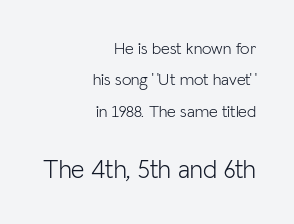
Compared with typical body copy, the letter spacing here is the same. The compositor pushed each line to the right boundary. Each row of text sits above clean, open space. Letters have the restrained weight of plain body copy at most. If you squint, the bottom block still reads clearly — it's the larger of the two. Italic? Not at all — the glyphs are vertical.
